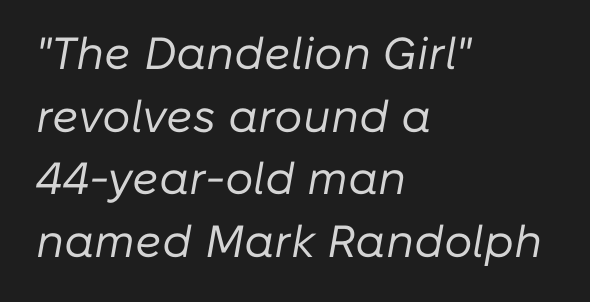
{"italic": "yes", "lean": "right", "slant_degrees": 10, "bold": "no", "weight": "regular", "width": "normal", "stroke_contrast": "low", "x_height": "medium", "monospaced": "no", "underline": "no", "align": "left", "line_spacing": "normal", "line_spacing_ratio": 1.39, "letter_spacing": "normal", "letter_spacing_em": 0.0, "glyph_px": 45}
